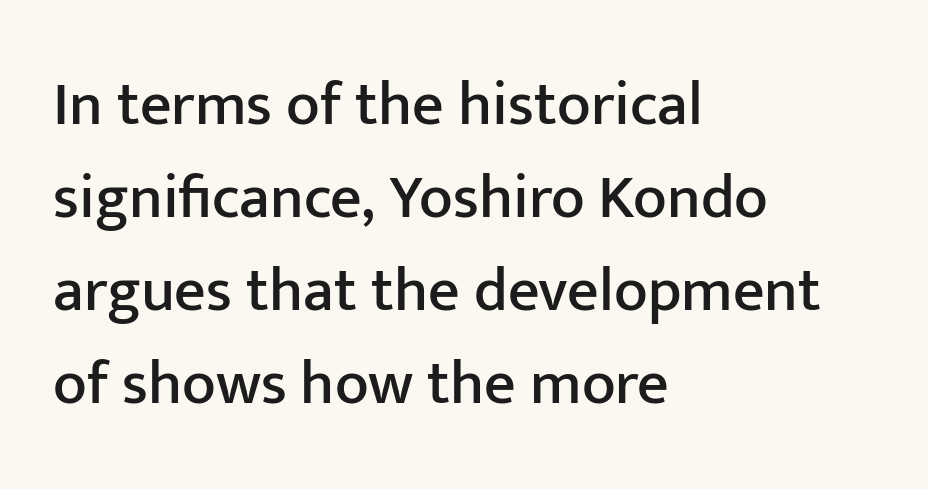
Q: Is the text italic (slanted)? A: No, it is upright.
Q: Is the typeface a serif or a sans-serif typeface? A: Sans-serif.
Q: Is the text underlined? A: No.
Q: How is the paragraph aligned? A: Left-aligned.
Q: Is the spacing between letters normal or unusually wide? A: Normal.
Q: Is the spacing between lines tight, normal or loose? A: Normal.
Q: Width (condensed, normal, or wide)? A: Normal.
Q: Stroke contrast? A: Low.
Q: x-height? A: Medium.
Q: Monospaced? A: No.
